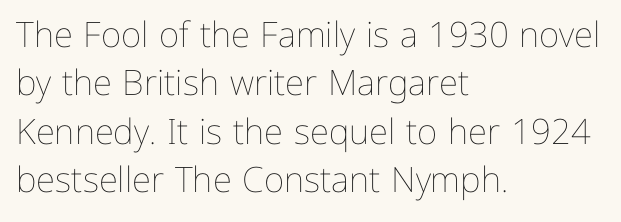
The image shows 35 px thin type, upright; set left-aligned, normal line spacing (1.38x), normal letter spacing, not underlined; low stroke contrast and a medium x-height.
